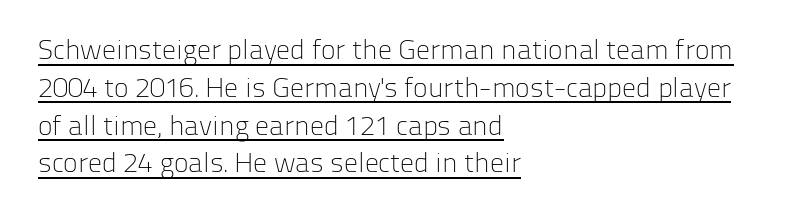
Q: Is the text bold? A: No.
Q: Is the text italic (slanted)? A: No, it is upright.
Q: Is the typeface a serif or a sans-serif typeface? A: Sans-serif.
Q: Is the text underlined? A: Yes.
Q: How is the paragraph aligned? A: Left-aligned.
Q: Is the spacing between letters normal or unusually wide? A: Normal.
Q: Is the spacing between lines tight, normal or loose? A: Normal.
Q: Width (condensed, normal, or wide)? A: Normal.
Q: Stroke contrast? A: Low.
Q: x-height? A: Medium.
Q: Monospaced? A: No.
